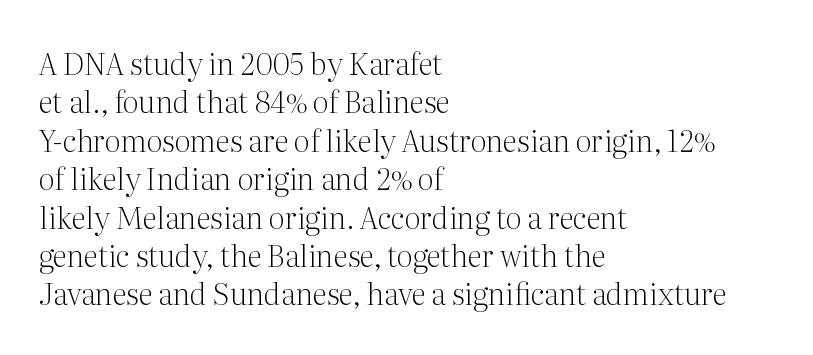
The image shows 30 px light serif type, upright; set left-aligned, normal line spacing (1.28x), normal letter spacing, not underlined; medium stroke contrast and a medium x-height.
